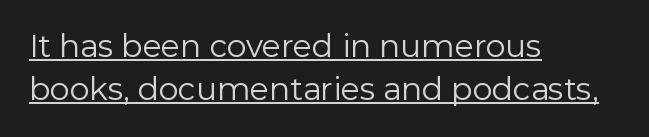
Q: Is the text bold? A: No.
Q: Is the text italic (slanted)? A: No, it is upright.
Q: Is the typeface a serif or a sans-serif typeface? A: Sans-serif.
Q: Is the text underlined? A: Yes.
Q: How is the paragraph aligned? A: Left-aligned.
Q: Is the spacing between letters normal or unusually wide? A: Normal.
Q: Is the spacing between lines tight, normal or loose? A: Normal.
Q: Width (condensed, normal, or wide)? A: Normal.
Q: x-height? A: Medium.
Q: Monospaced? A: No.
